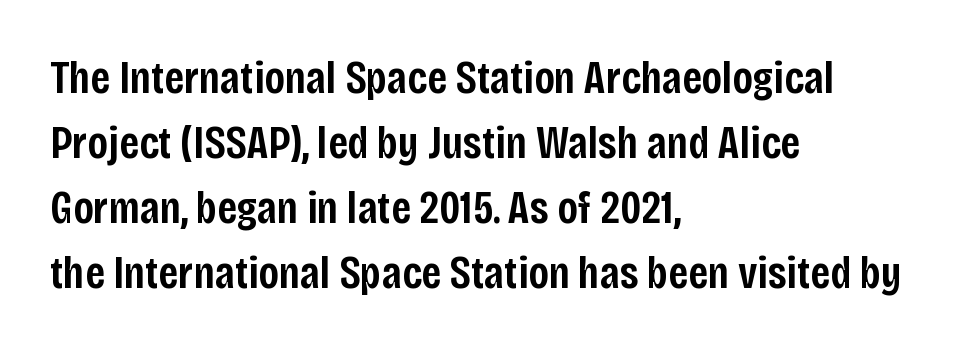
The image shows 46 px semibold, condensed sans-serif type, upright; set left-aligned, normal line spacing (1.41x), normal letter spacing, not underlined; low stroke contrast and a large x-height.
